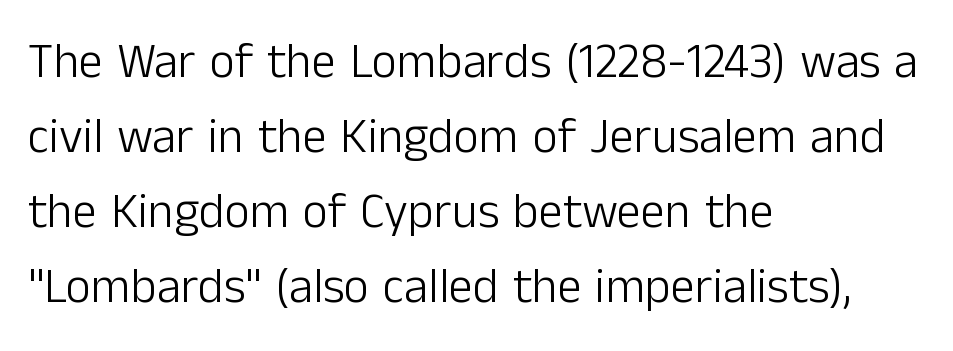
The image shows 49 px light sans-serif type, upright; set left-aligned, normal line spacing (1.53x), normal letter spacing, not underlined; low stroke contrast and a medium x-height.
